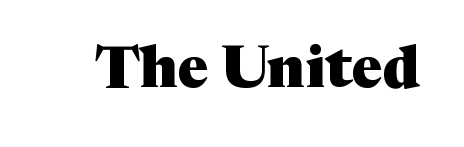
Q: Is the text bold? A: Yes.
Q: Is the text italic (slanted)? A: No, it is upright.
Q: Is the typeface a serif or a sans-serif typeface? A: Serif.
Q: Is the text underlined? A: No.
Q: Is the spacing between letters normal or unusually wide? A: Normal.
Q: Width (condensed, normal, or wide)? A: Normal.
Q: Stroke contrast? A: Medium.
Q: x-height? A: Medium.
Q: Monospaced? A: No.
